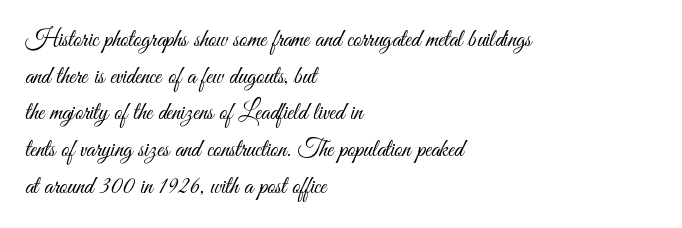
Q: Is the text bold? A: No.
Q: Is the text italic (slanted)? A: Yes.
Q: Is the text underlined? A: No.
Q: How is the paragraph aligned? A: Left-aligned.
Q: Is the spacing between letters normal or unusually wide? A: Normal.
Q: Is the spacing between lines tight, normal or loose? A: Normal.
